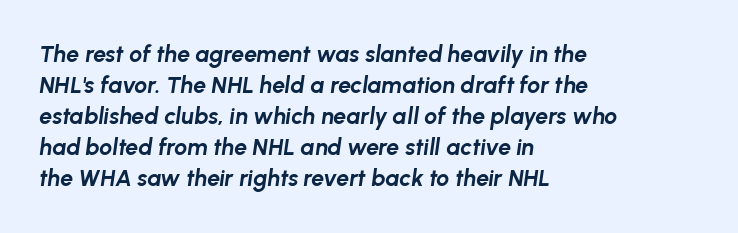
Q: Is the text bold? A: Yes.
Q: Is the text italic (slanted)? A: Yes, it leans right by about 8 degrees.
Q: Is the text underlined? A: No.
Q: How is the paragraph aligned? A: Left-aligned.
Q: Is the spacing between letters normal or unusually wide? A: Normal.
Q: Is the spacing between lines tight, normal or loose? A: Normal.
